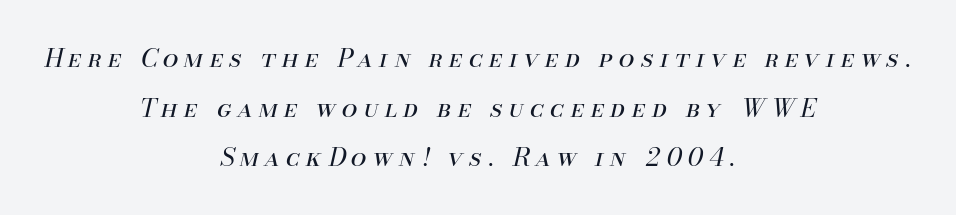
The baseline area is clear. Regarding leading, the lines here are spaced well apart. Here the glyphs are tracked loosely, breaking word shapes into spaced letters. The typeface has the unassuming heft of standard copy or less. Quick note: italic.
